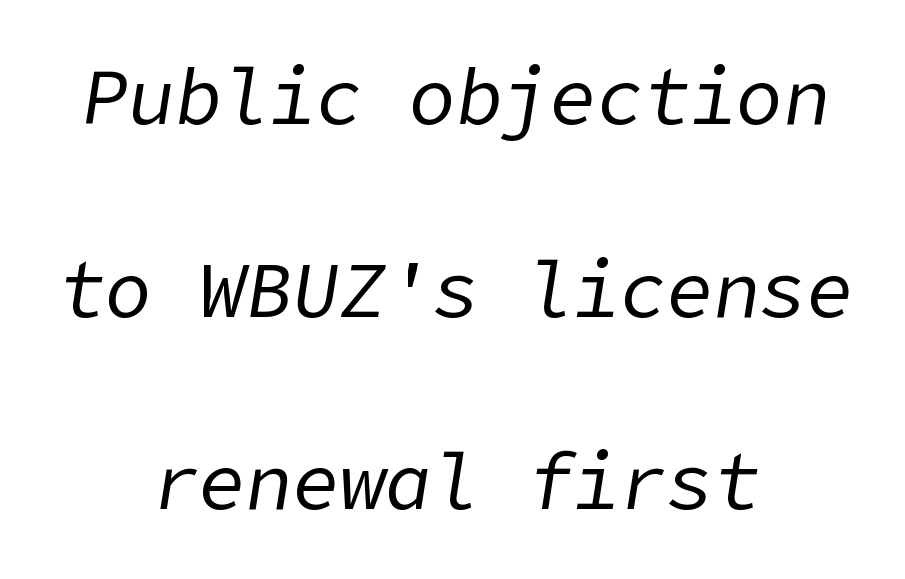
{"italic": "yes", "lean": "right", "slant_degrees": 9, "bold": "no", "weight": "regular", "width": "normal", "stroke_contrast": "low", "x_height": "medium", "underline": "no", "align": "center", "line_spacing": "loose", "line_spacing_ratio": 2.47, "letter_spacing": "normal", "letter_spacing_em": 0.0, "glyph_px": 78}
